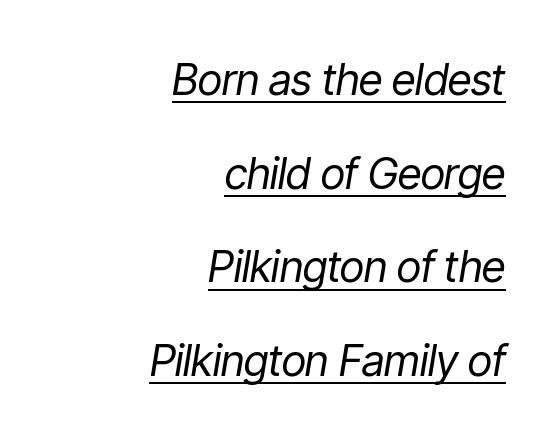
Q: Is the text bold? A: No.
Q: Is the text italic (slanted)? A: Yes, it leans right by about 9 degrees.
Q: Is the text underlined? A: Yes.
Q: How is the paragraph aligned? A: Right-aligned.
Q: Is the spacing between letters normal or unusually wide? A: Normal.
Q: Is the spacing between lines tight, normal or loose? A: Loose.
Q: Width (condensed, normal, or wide)? A: Condensed.
Q: Stroke contrast? A: Low.
Q: x-height? A: Medium.
Q: Monospaced? A: No.
